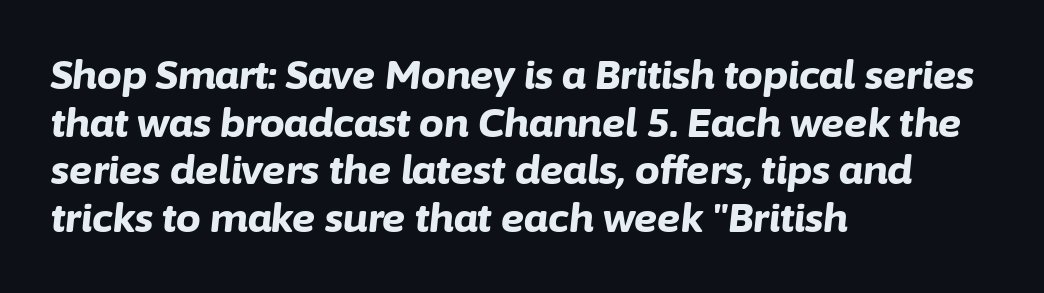
The face used here is proportionally spaced, like ordinary book or web type. This rendering leaves character spacing at its baseline value. Quick note: underline off. Italic: yes, the glyphs are oblique.
